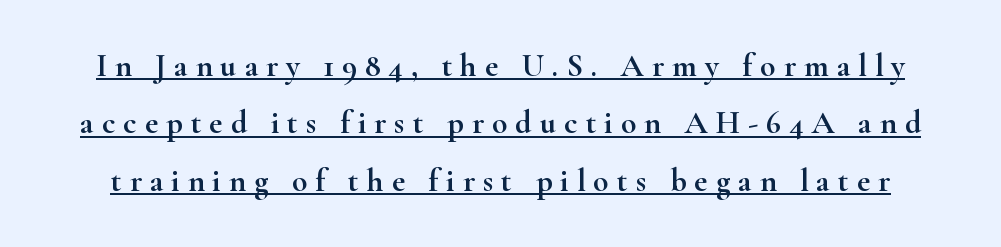
{"serif": "yes", "italic": "no", "width": "wide", "stroke_contrast": "high", "x_height": "small", "monospaced": "no", "underline": "yes", "line_spacing_ratio": 1.79, "letter_spacing": "wide", "letter_spacing_em": 0.25, "glyph_px": 32}
